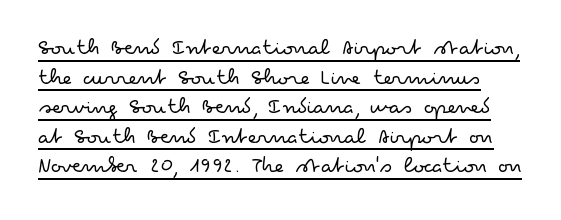
Q: Is the text bold? A: No.
Q: Is the text italic (slanted)? A: No, it is upright.
Q: Is the text underlined? A: Yes.
Q: Is the spacing between letters normal or unusually wide? A: Normal.
